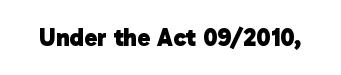
Q: Is the text bold? A: Yes.
Q: Is the text underlined? A: No.
Q: Is the spacing between letters normal or unusually wide? A: Normal.
